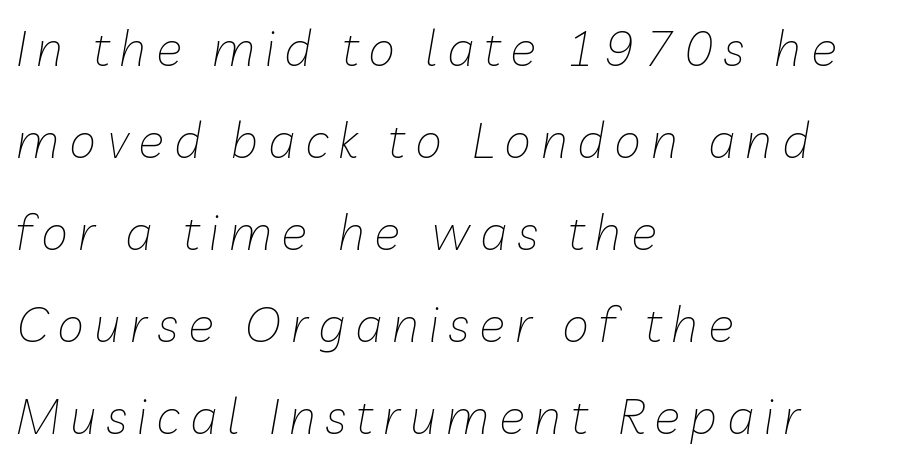
Each line starts at the same left margin while the right side varies. This is oblique type, the kind used for emphasis or titles. The baseline area is clear. A typesetter would call this proportional, since set widths differ per character.
